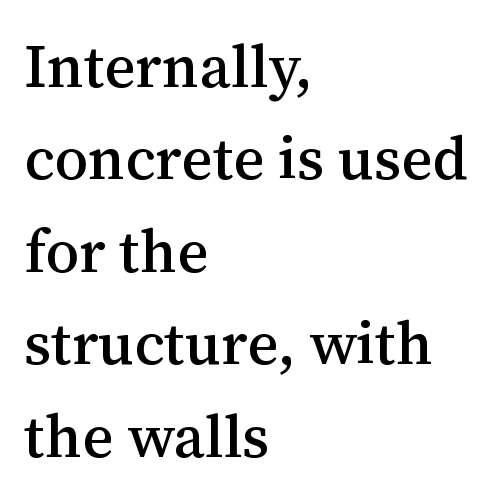
In terms of posture, this sample is upright. The text was rendered using a seriffed face with decorative stroke endings. This rendering uses left alignment, leaving the right contour irregular. Plain, unruled lines of type. The letters sit at their default tracking, neither squeezed nor spread.
